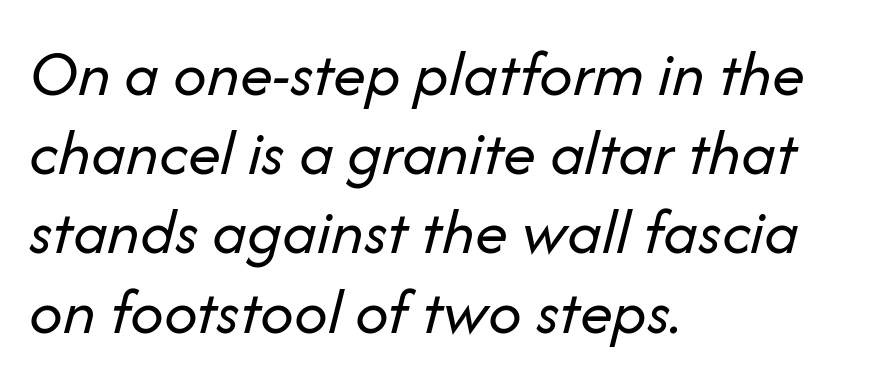
Q: Is the text bold? A: No.
Q: Is the text italic (slanted)? A: Yes, it leans right by about 14 degrees.
Q: Is the text underlined? A: No.
Q: How is the paragraph aligned? A: Left-aligned.
Q: Is the spacing between letters normal or unusually wide? A: Normal.
Q: Width (condensed, normal, or wide)? A: Normal.
Q: Stroke contrast? A: Low.
Q: x-height? A: Medium.
Q: Monospaced? A: No.
